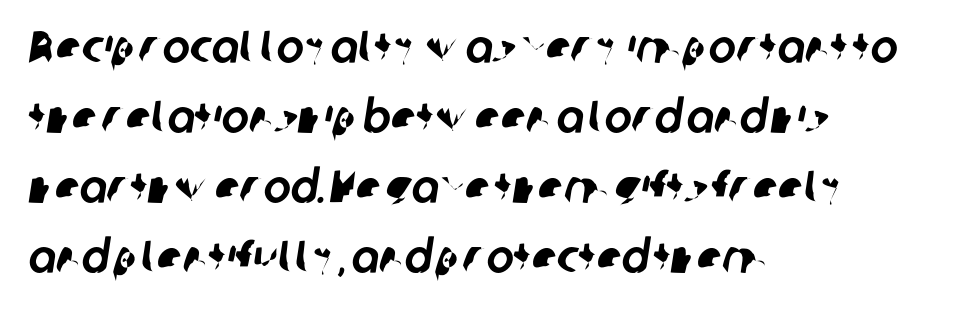
The image shows 46 px sans-serif type; set left-aligned, normal line spacing (1.52x), normal letter spacing, not underlined; low stroke contrast and a medium x-height.
